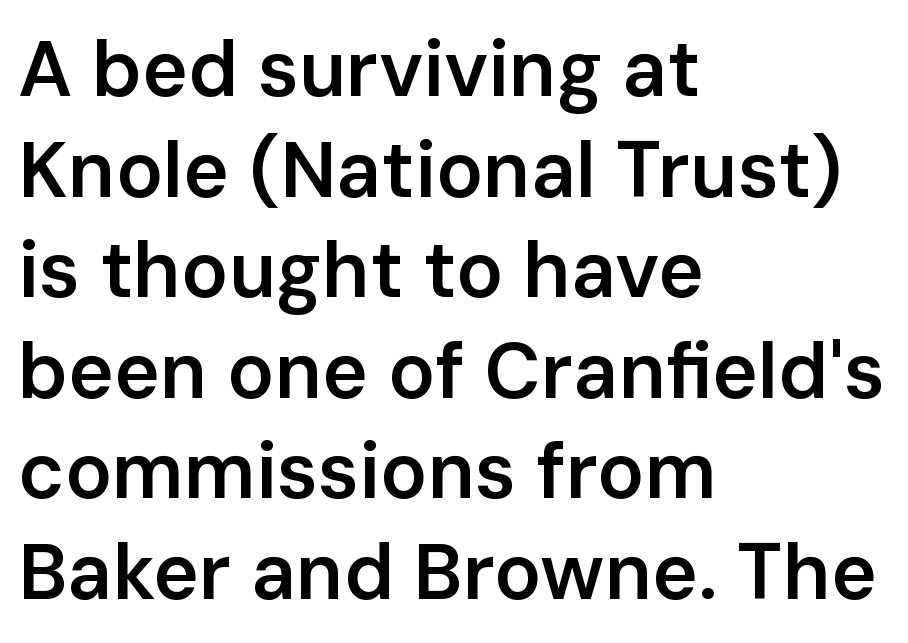
{"serif": "no", "italic": "no", "bold": "semi", "weight": "semibold", "width": "normal", "stroke_contrast": "low", "x_height": "medium", "monospaced": "no", "underline": "no", "align": "left", "line_spacing": "normal", "line_spacing_ratio": 1.29, "letter_spacing": "normal", "letter_spacing_em": 0.0, "glyph_px": 78}
